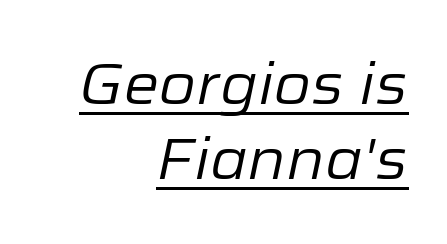
The image shows 57 px regular-weight type, italic (leaning right); set right-aligned, normal line spacing (1.31x), normal letter spacing, underlined; low stroke contrast and a medium x-height.
